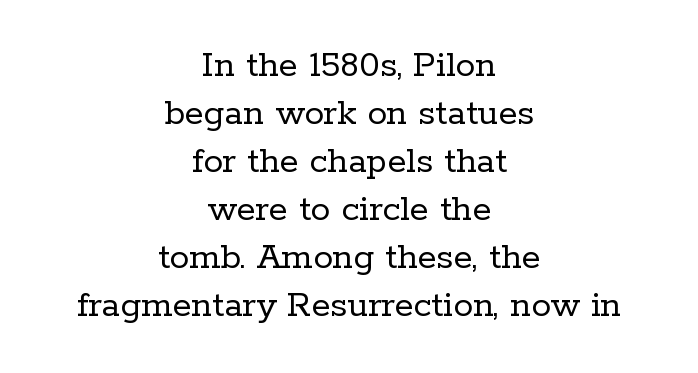
{"serif": "yes", "italic": "no", "bold": "no", "weight": "regular", "width": "normal", "stroke_contrast": "low", "x_height": "medium", "monospaced": "no", "underline": "no", "align": "center", "line_spacing_ratio": 1.23, "letter_spacing": "normal", "letter_spacing_em": 0.0, "glyph_px": 39}
